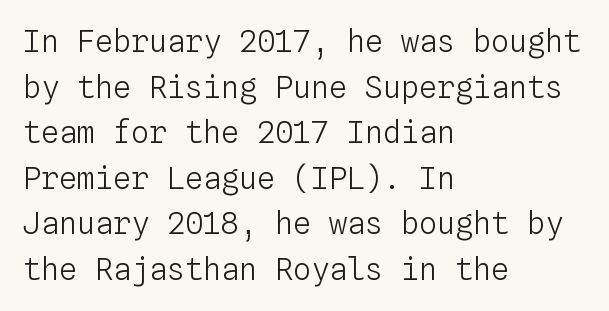
Stem width sits at or under what a default text font uses. Teacher's note: observe the even left margin — that is flush-left alignment. Lines of text with bare space underneath. The face used here is rendered with its standard letterfit. The face used here is monospaced, like something from a code editor.
